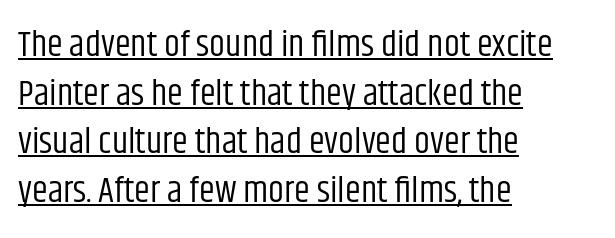
The image shows 36 px regular-weight, condensed sans-serif type, upright; set left-aligned, normal line spacing (1.35x), normal letter spacing, underlined; low stroke contrast and a large x-height.
